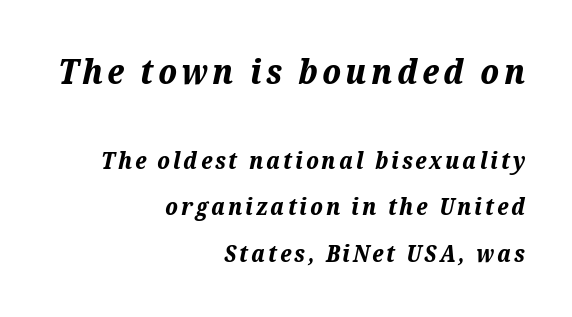
The image shows 34 px bold type, italic (leaning right); set right-aligned, loose line spacing (2.04x), not underlined; the first (top) block is 1.48x larger; medium stroke contrast and a medium x-height.
